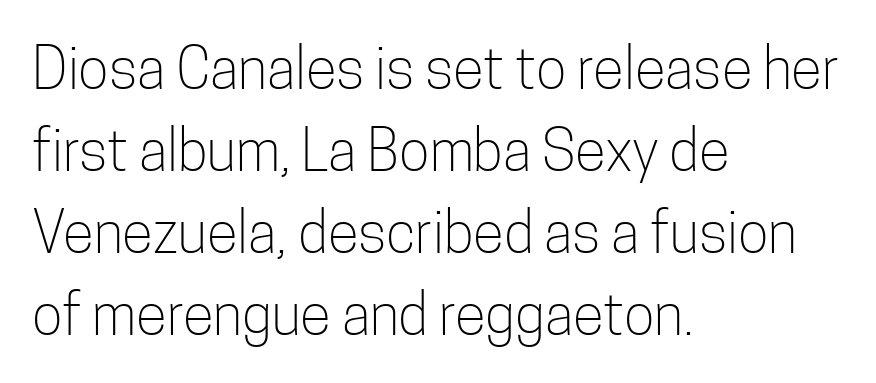
{"serif": "no", "italic": "no", "bold": "no", "weight": "light", "width": "condensed", "stroke_contrast": "low", "x_height": "medium", "monospaced": "no", "underline": "no", "align": "left", "line_spacing": "normal", "line_spacing_ratio": 1.44, "letter_spacing": "normal", "letter_spacing_em": 0.0, "glyph_px": 57}
